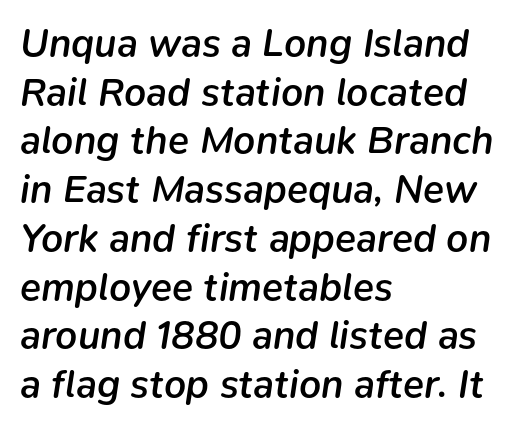
{"italic": "yes", "lean": "right", "slant_degrees": 9, "bold": "semi", "weight": "semibold", "width": "normal", "stroke_contrast": "low", "x_height": "medium", "monospaced": "no", "underline": "no", "align": "left", "line_spacing": "normal", "line_spacing_ratio": 1.25, "letter_spacing": "normal", "letter_spacing_em": 0.0, "glyph_px": 39}
